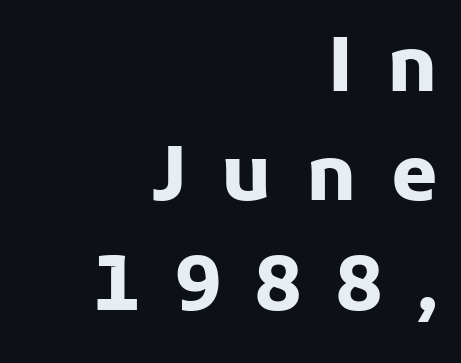
{"serif": "no", "italic": "no", "bold": "yes", "weight": "heavy", "width": "normal", "stroke_contrast": "low", "x_height": "medium", "monospaced": "no", "underline": "no", "align": "right", "line_spacing": "normal", "line_spacing_ratio": 1.46, "letter_spacing": "wide", "letter_spacing_em": 0.46, "glyph_px": 75}
